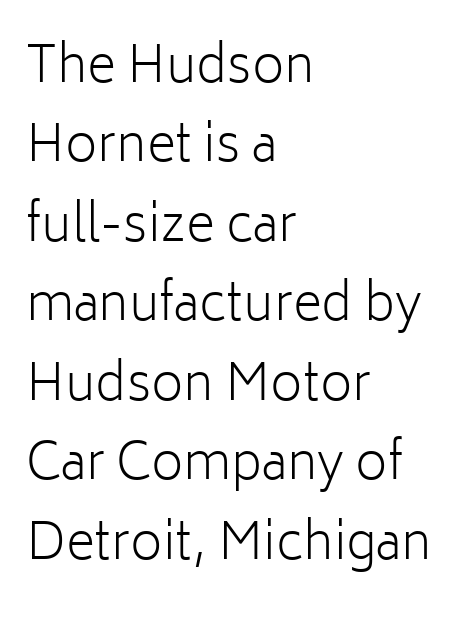
Each letter keeps its own natural width here, so spacing adapts to shape. This is sans-serif lettering, the kind often seen on screens and signage. The font sits on the lighter half of the weight spectrum, regular included. Italic? Not at all — the glyphs are vertical. The leading is moderate, giving the passage an even texture. Casual observation: everything's shoved over to the left.
